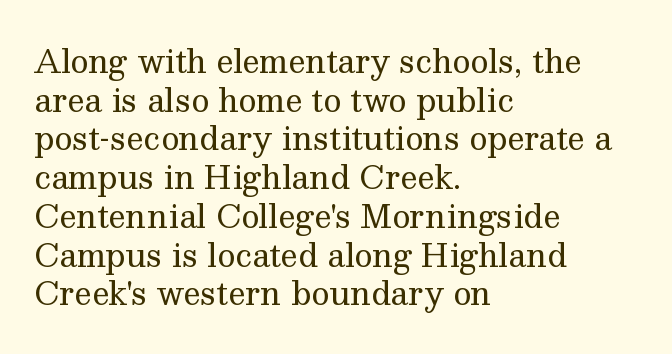
The image shows 31 px regular-weight serif type, upright; set left-aligned, normal line spacing (1.25x), normal letter spacing, not underlined; medium stroke contrast and a medium x-height.
